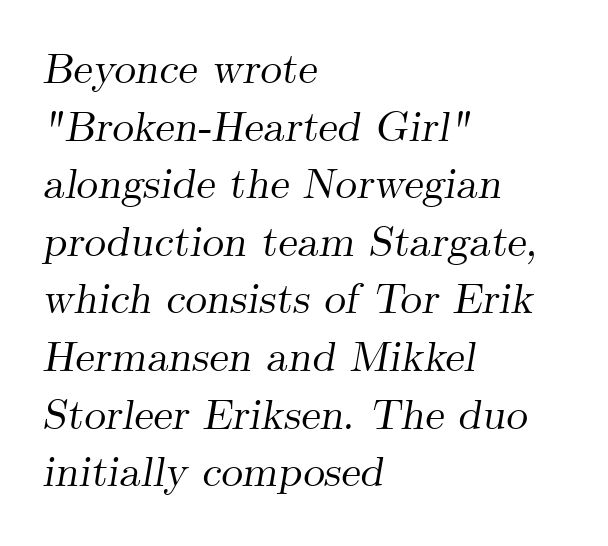
{"serif": "yes", "italic": "yes", "lean": "right", "slant_degrees": 9, "width": "normal", "stroke_contrast": "medium", "x_height": "small", "monospaced": "no", "underline": "no", "align": "left", "line_spacing": "normal", "line_spacing_ratio": 1.34, "letter_spacing": "normal", "letter_spacing_em": 0.0, "glyph_px": 43}
